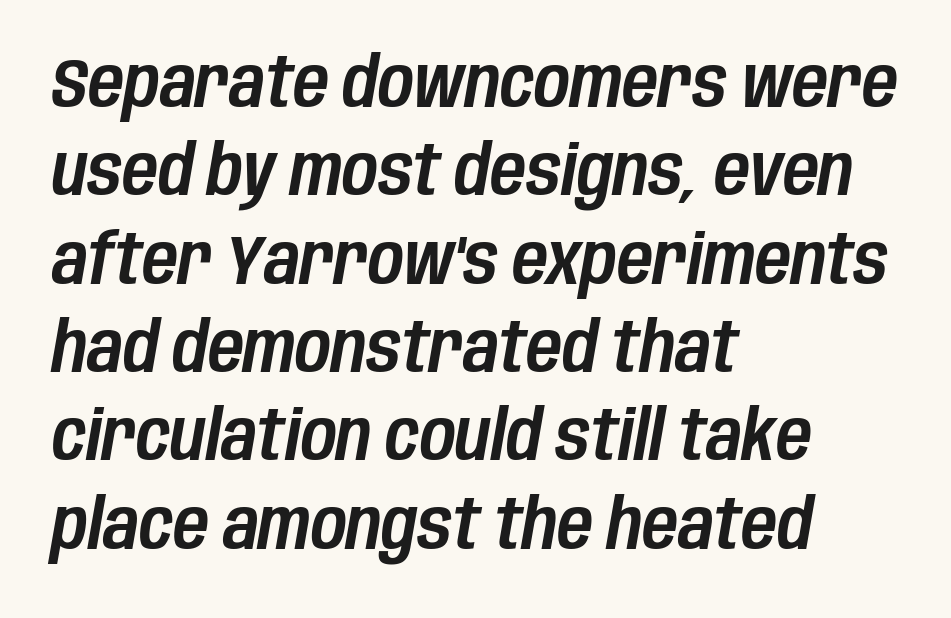
These lines are rendered in a variable-pitch font. The space directly below the letters is spotless. Observe the lean: these are italic letterforms. Leftover space on each line is placed entirely after the last word. Students, note that the glyphs here touch the page at normal intervals.
